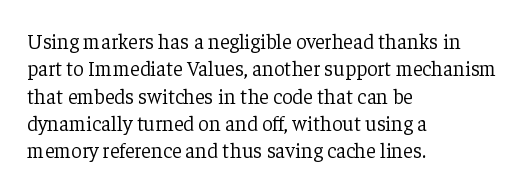
Q: Is the text bold? A: No.
Q: Is the text italic (slanted)? A: No, it is upright.
Q: Is the text underlined? A: No.
Q: How is the paragraph aligned? A: Left-aligned.
Q: Is the spacing between letters normal or unusually wide? A: Normal.
Q: Is the spacing between lines tight, normal or loose? A: Normal.
